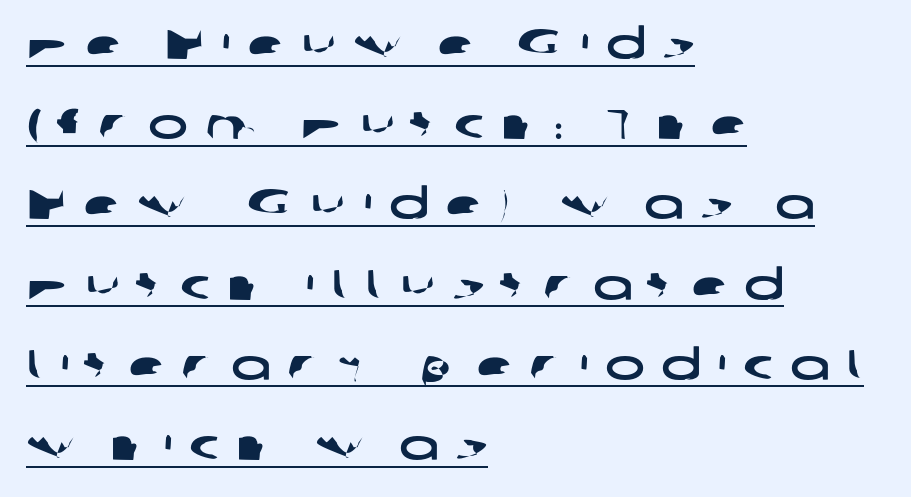
Q: Is the typeface a serif or a sans-serif typeface? A: Sans-serif.
Q: Is the text underlined? A: Yes.
Q: How is the paragraph aligned? A: Left-aligned.
Q: Is the spacing between letters normal or unusually wide? A: Unusually wide.
Q: Is the spacing between lines tight, normal or loose? A: Loose.
Q: Width (condensed, normal, or wide)? A: Wide.
Q: Stroke contrast? A: Low.
Q: x-height? A: Medium.
Q: Monospaced? A: No.
